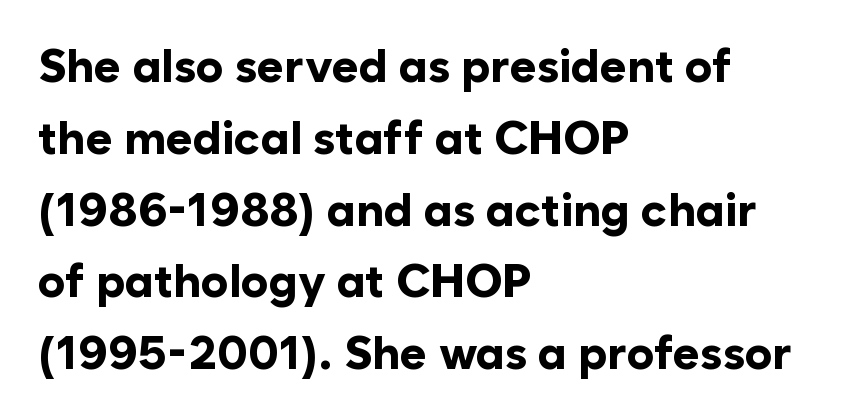
A full-strength bold gives these letters their thick strokes. Short and long lines alike share a common starting point at left. Nobody drew a line under any word here. Tracking here is standard; glyphs follow each other at the usual distance. Leading matches the norm, producing a regular column. These lines are composed in type without serifs.
